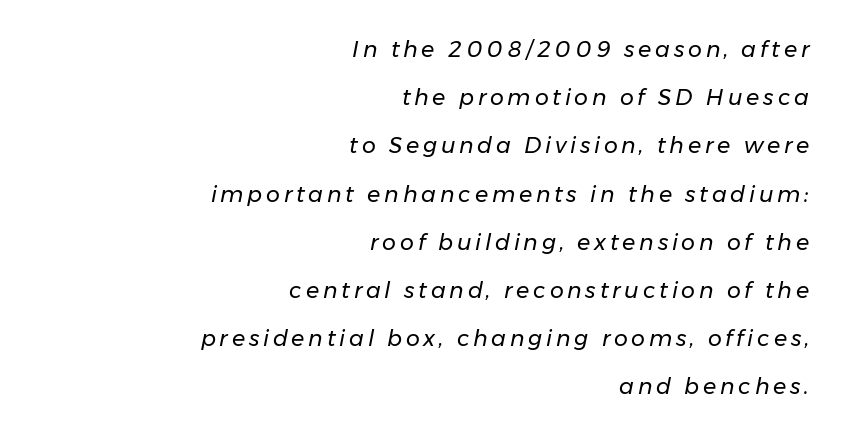
Q: Is the text bold? A: No.
Q: Is the text italic (slanted)? A: Yes, it leans right by about 11 degrees.
Q: Is the text underlined? A: No.
Q: How is the paragraph aligned? A: Right-aligned.
Q: Is the spacing between lines tight, normal or loose? A: Loose.
